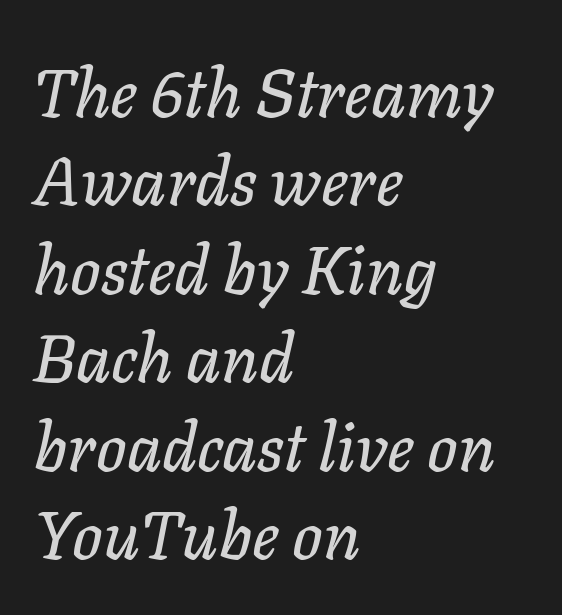
The image shows 67 px text type, italic (leaning right); set left-aligned, normal line spacing (1.32x), normal letter spacing, not underlined; low stroke contrast and a medium x-height.
